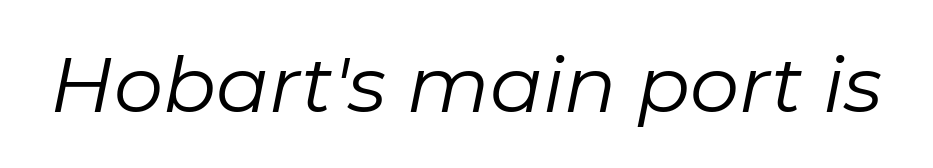
Think of a printed novel: that variable character pitch is what you see here. The lettering tilts uniformly, giving the passage an italic look. Type without underlining. Default kerning and tracking; the words read as compact shapes. Think standard paragraph weight, or any step lighter than that.
